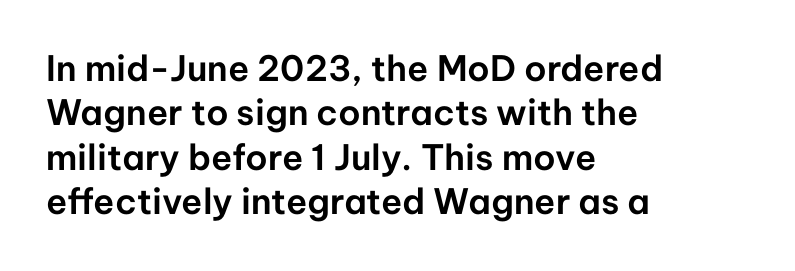
The glyphs in this specimen are sans serif. You can tell it's not italic because the verticals are truly vertical. Proportional: the letters do not fall into vertical columns. Compared with typical paragraphs, the rows here are spaced about the same.
